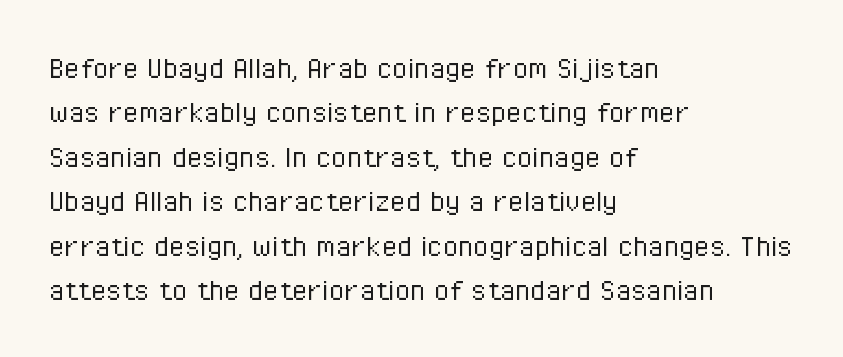
Q: Is the text bold? A: No.
Q: Is the text italic (slanted)? A: No, it is upright.
Q: Is the typeface a serif or a sans-serif typeface? A: Sans-serif.
Q: Is the text underlined? A: No.
Q: How is the paragraph aligned? A: Left-aligned.
Q: Is the spacing between letters normal or unusually wide? A: Normal.
Q: Is the spacing between lines tight, normal or loose? A: Normal.
Q: Width (condensed, normal, or wide)? A: Condensed.
Q: Stroke contrast? A: Low.
Q: x-height? A: Medium.
Q: Monospaced? A: No.
